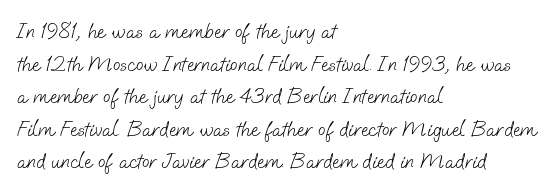
You could call the tracking neutral — neither tight nor loose. Counters stay open thanks to moderate or lighter strokes. Compared with typical paragraphs, the rows here are spaced about the same. Plain, unruled lines of type.
